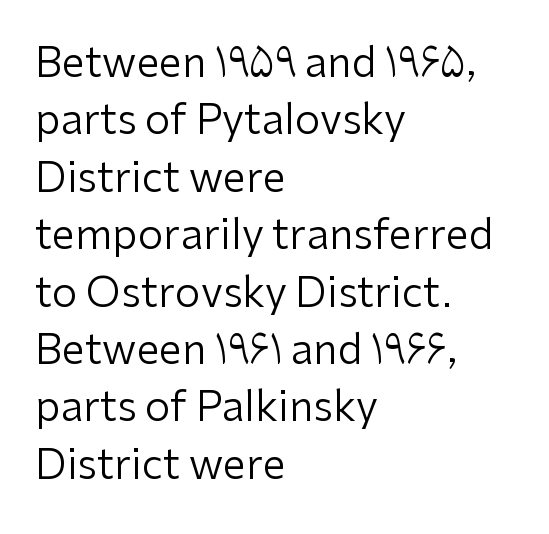
Vertical stems look standard width or narrower in stroke. The letters carry no serifs — their stems end cleanly without finishing strokes. Type without underlining. The lines are quadded left. Tracking here is standard; glyphs follow each other at the usual distance. Normally led — the rows are evenly, conventionally spaced.
